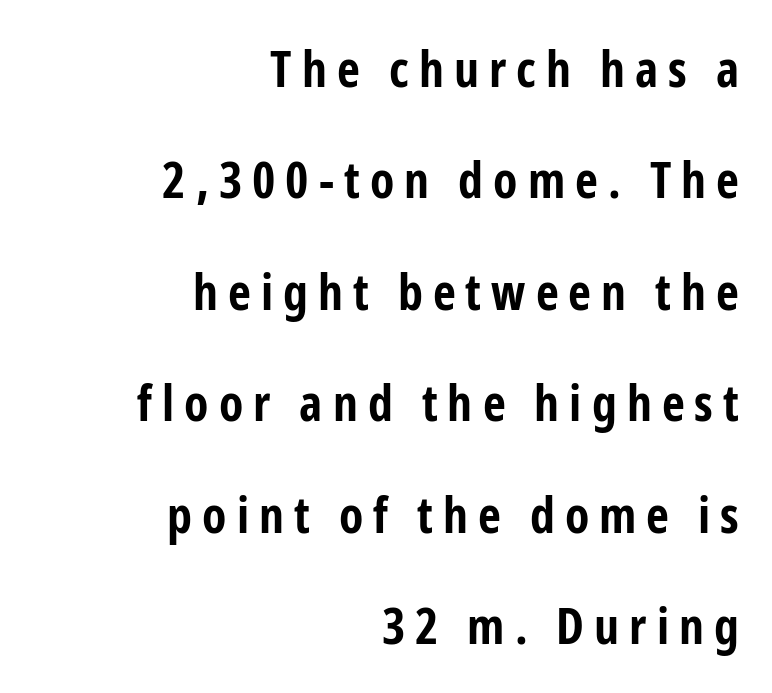
The image shows 50 px bold, condensed sans-serif type, upright; set right-aligned, loose line spacing (2.23x), unusually wide letter spacing (+0.2 em), not underlined; low stroke contrast and a medium x-height.
